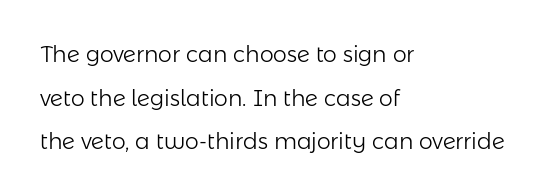
{"italic": "no", "bold": "no", "underline": "no", "align": "left", "line_spacing": "loose", "line_spacing_ratio": 1.98, "letter_spacing": "normal", "letter_spacing_em": 0.0, "glyph_px": 22}
